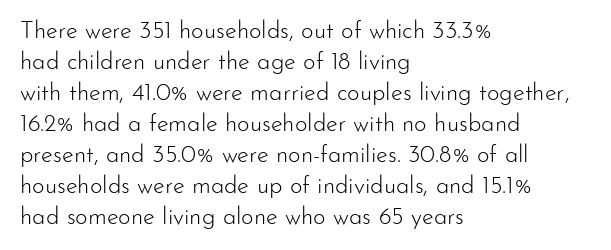
These lines keep a tight, regular rhythm from letter to letter. Notice how descenders clear the ascenders below comfortably — that's standard leading. These lines were composed using upright roman letters. One-word summary of the alignment: left. Nobody drew a line under any word here. The typesetting does not lean heavy: it is not bold.
